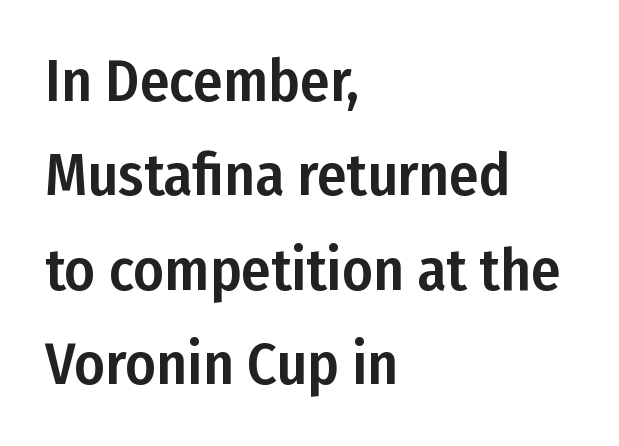
Teacher's note: observe the even left margin — that is flush-left alignment. Regular leading. Posture: straight, roman, zero tilt. The face used here is proportionally spaced, like ordinary book or web type. Beneath every word, the page is bare.
